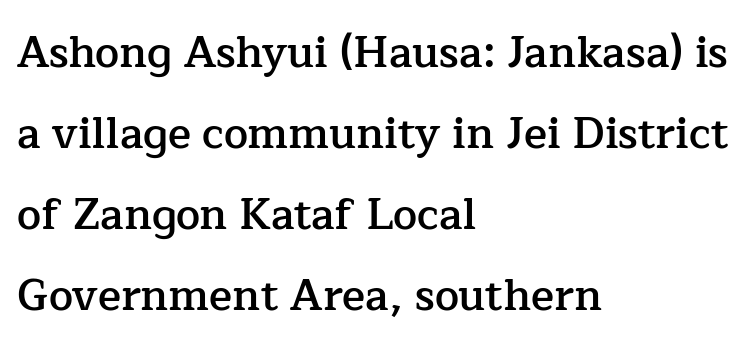
Q: Is the text bold? A: Semi-bold.
Q: Is the text italic (slanted)? A: No, it is upright.
Q: Is the typeface a serif or a sans-serif typeface? A: Serif.
Q: Is the text underlined? A: No.
Q: How is the paragraph aligned? A: Left-aligned.
Q: Is the spacing between letters normal or unusually wide? A: Normal.
Q: Width (condensed, normal, or wide)? A: Normal.
Q: Stroke contrast? A: Low.
Q: x-height? A: Medium.
Q: Monospaced? A: No.
